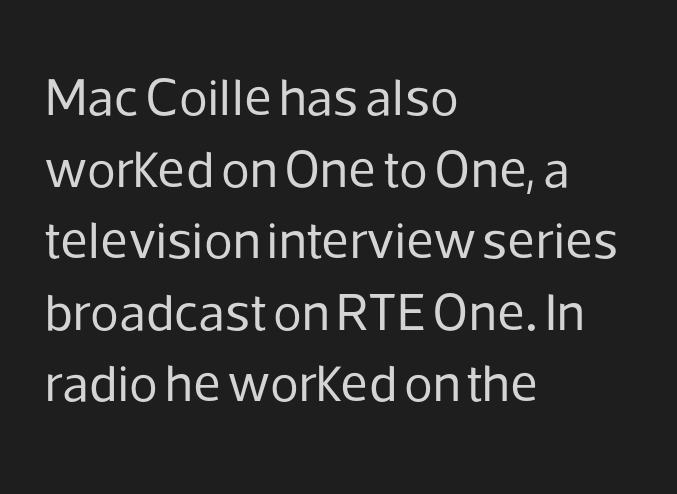
The image shows 53 px regular-weight sans-serif type, upright; set left-aligned, normal line spacing (1.35x), normal letter spacing, not underlined; low stroke contrast and a medium x-height.
